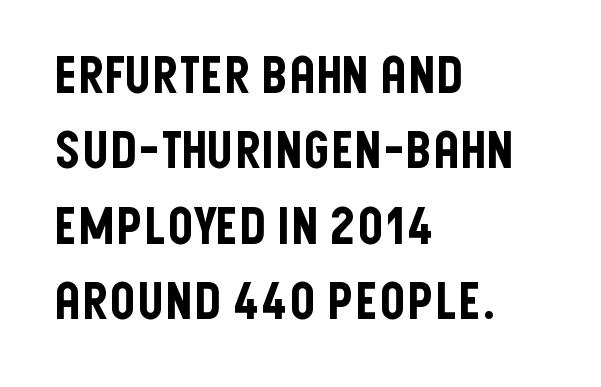
The image shows 52 px condensed sans-serif type, upright; set left-aligned, normal line spacing (1.45x), normal letter spacing, not underlined; low stroke contrast and a large x-height.
